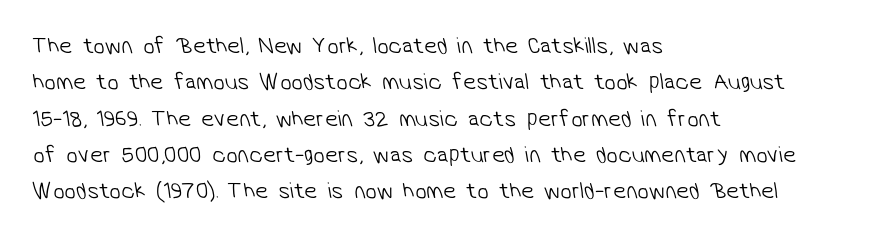
Q: Is the text bold? A: No.
Q: Is the text underlined? A: No.
Q: How is the paragraph aligned? A: Left-aligned.
Q: Is the spacing between letters normal or unusually wide? A: Normal.
Q: Is the spacing between lines tight, normal or loose? A: Normal.
